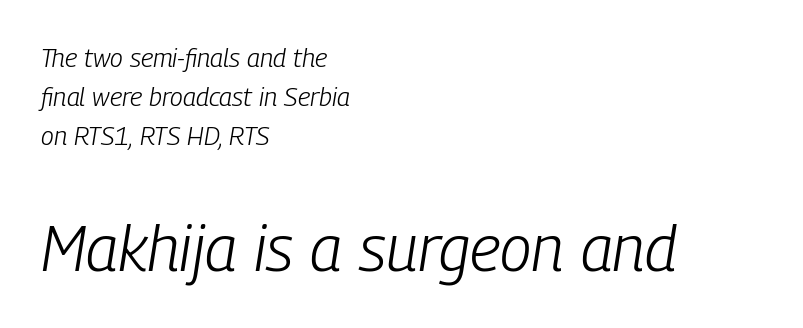
{"italic": "yes", "lean": "right", "slant_degrees": 9, "bold": "no", "weight": "light", "width": "condensed", "stroke_contrast": "low", "x_height": "medium", "monospaced": "no", "underline": "no", "align": "left", "line_spacing": "normal", "line_spacing_ratio": 1.5, "letter_spacing": "normal", "letter_spacing_em": 0.0, "larger_block": "second", "size_ratio": 2.46, "glyph_px": 64}
